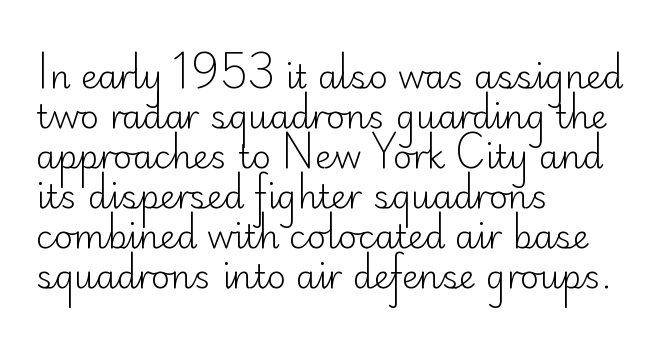
The image shows 33 px light sans-serif type, upright; set left-aligned, line spacing 1.21x, normal letter spacing, not underlined; low stroke contrast and a small x-height.
